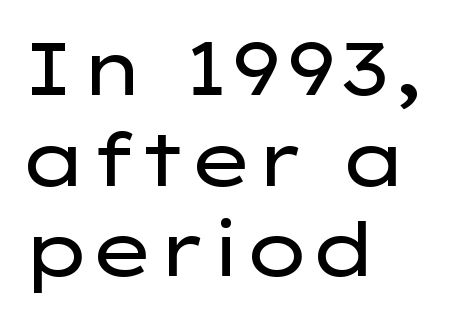
{"serif": "no", "italic": "no", "bold": "no", "weight": "regular", "width": "wide", "stroke_contrast": "low", "x_height": "medium", "monospaced": "no", "underline": "no", "align": "left", "line_spacing_ratio": 1.21, "letter_spacing": "normal", "letter_spacing_em": 0.0, "glyph_px": 75}
